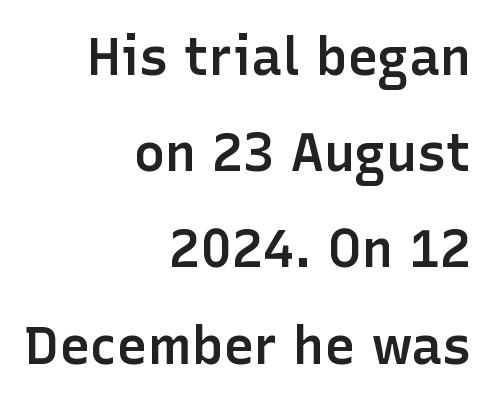
The image shows 52 px semibold sans-serif type, upright; set right-aligned, line spacing 1.85x, normal letter spacing, not underlined; low stroke contrast and a medium x-height.
